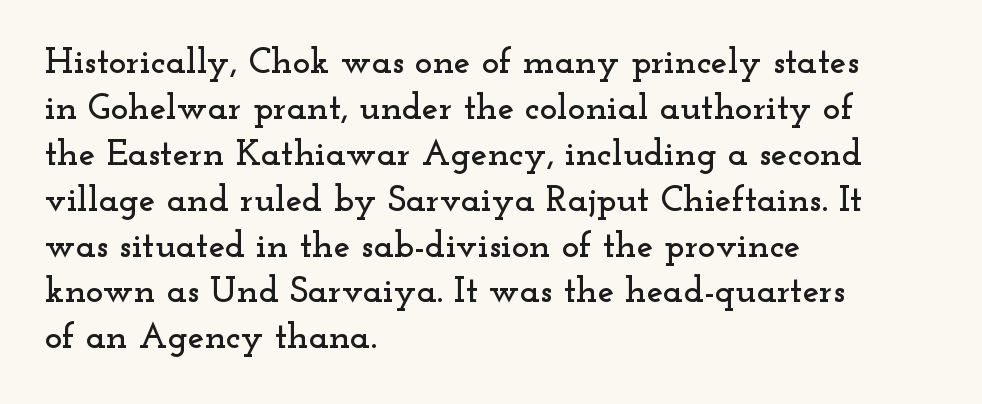
Q: Is the text italic (slanted)? A: No, it is upright.
Q: Is the typeface a serif or a sans-serif typeface? A: Serif.
Q: Is the text underlined? A: No.
Q: How is the paragraph aligned? A: Left-aligned.
Q: Is the spacing between letters normal or unusually wide? A: Normal.
Q: Width (condensed, normal, or wide)? A: Wide.
Q: Stroke contrast? A: Low.
Q: x-height? A: Small.
Q: Monospaced? A: No.
